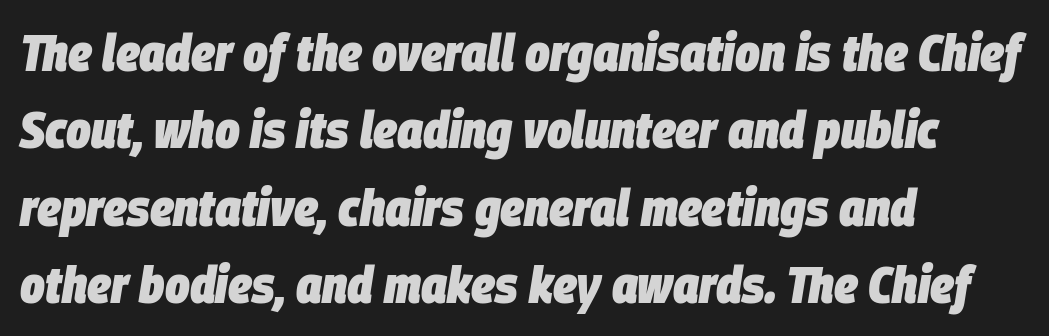
The image shows 52 px heavy, condensed type, italic (leaning right); set left-aligned, normal line spacing (1.49x), normal letter spacing, not underlined; low stroke contrast and a large x-height.
